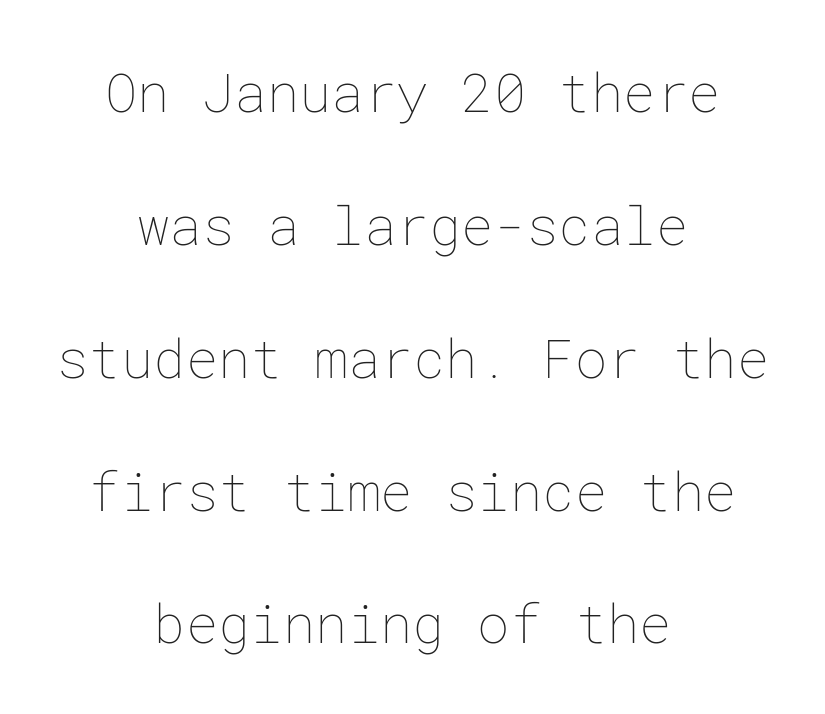
{"italic": "no", "bold": "no", "weight": "thin", "width": "normal", "stroke_contrast": "low", "x_height": "medium", "underline": "no", "align": "center", "line_spacing": "loose", "line_spacing_ratio": 2.46, "letter_spacing": "normal", "letter_spacing_em": 0.0, "glyph_px": 54}
